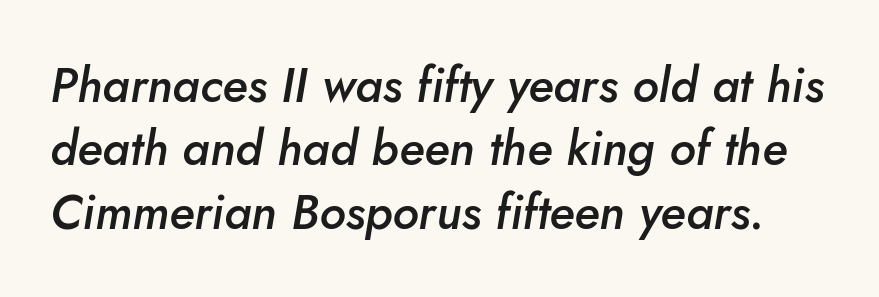
Is the type bold? Partly — it's a semibold, heavier than regular but not fully bold. What stands out about the letter spacing? Nothing — it is the standard amount. Rows of type keep a routine distance in the vertical direction. Is this a fixed-width face? No — the glyphs have proportional, varying widths. Slanted lettering throughout.
